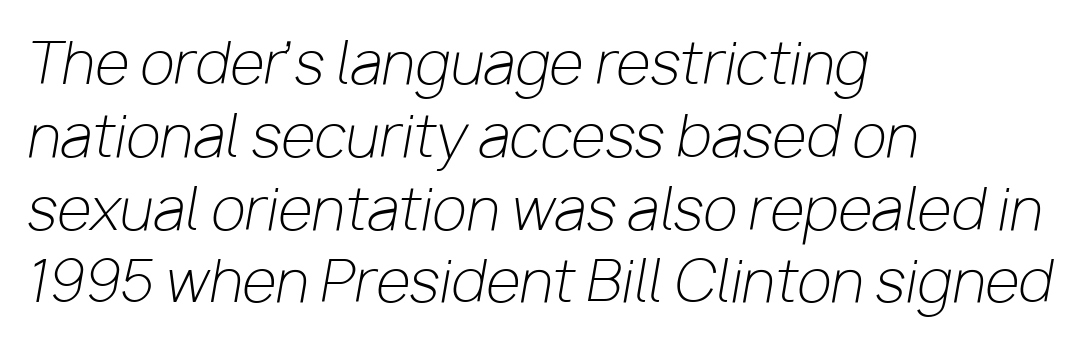
The image shows 56 px light type, italic (leaning right); set left-aligned, normal line spacing (1.3x), normal letter spacing, not underlined; low stroke contrast and a medium x-height.
